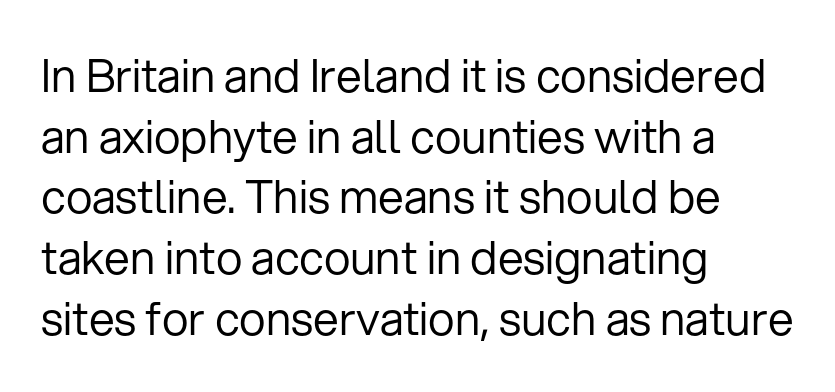
Q: Is the text bold? A: No.
Q: Is the text italic (slanted)? A: No, it is upright.
Q: Is the typeface a serif or a sans-serif typeface? A: Sans-serif.
Q: Is the text underlined? A: No.
Q: How is the paragraph aligned? A: Left-aligned.
Q: Is the spacing between letters normal or unusually wide? A: Normal.
Q: Is the spacing between lines tight, normal or loose? A: Normal.
Q: Width (condensed, normal, or wide)? A: Normal.
Q: Stroke contrast? A: Low.
Q: x-height? A: Medium.
Q: Monospaced? A: No.
